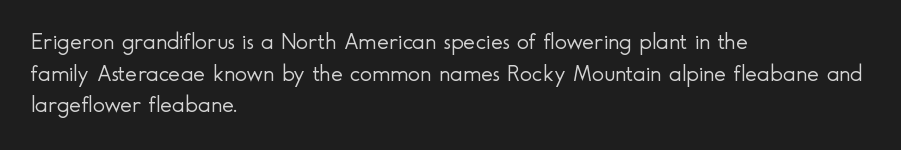
{"italic": "no", "bold": "no", "underline": "no", "align": "left", "line_spacing": "normal", "line_spacing_ratio": 1.38, "letter_spacing": "normal", "letter_spacing_em": 0.0, "glyph_px": 23}
